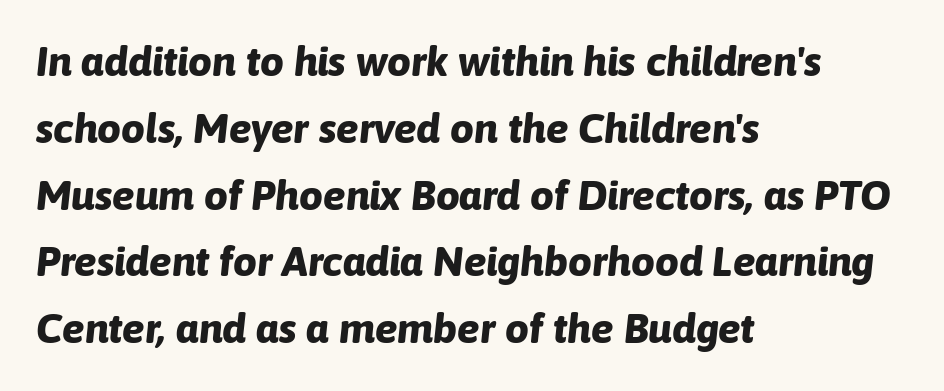
{"italic": "yes", "lean": "right", "slant_degrees": 6, "bold": "yes", "weight": "bold", "width": "normal", "stroke_contrast": "low", "x_height": "medium", "monospaced": "no", "underline": "no", "align": "left", "line_spacing": "normal", "line_spacing_ratio": 1.59, "letter_spacing": "normal", "letter_spacing_em": 0.0, "glyph_px": 42}
